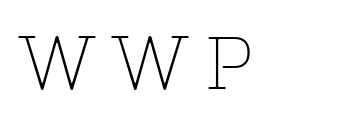
Varying glyph widths throughout — classic text-font behaviour. This rendering features lettering with no underline. The typography opts for an upright posture over an oblique one. Look at the bottom of the vertical strokes: they flare into serifs here. Glyph-to-glyph distance is far greater than everyday printed text.
